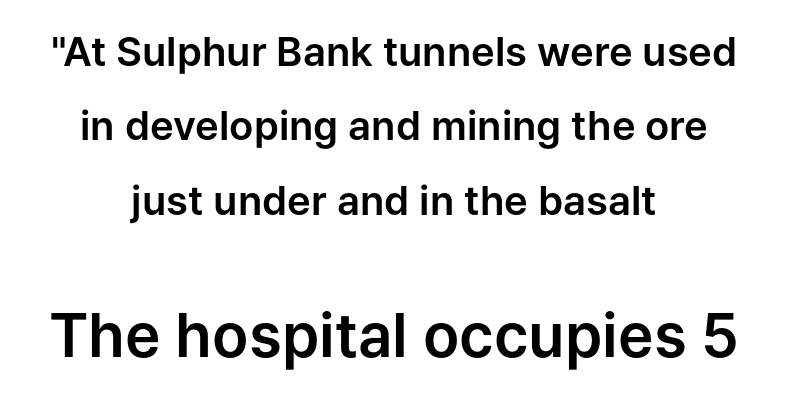
The image shows 60 px sans-serif type, upright; set centered, line spacing 1.86x, normal letter spacing, not underlined; the second (bottom) block is 1.5x larger; low stroke contrast and a medium x-height.
